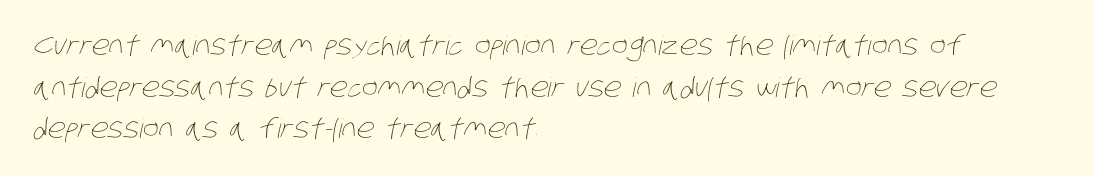
The image shows 27 px text type; set left-aligned, normal line spacing (1.54x), normal letter spacing, not underlined.
